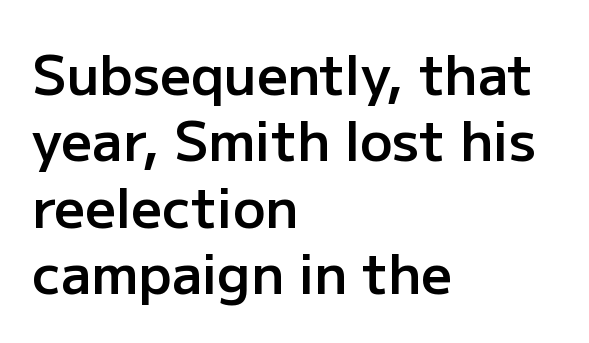
{"serif": "no", "italic": "no", "bold": "semi", "weight": "semibold", "width": "normal", "stroke_contrast": "low", "x_height": "medium", "monospaced": "no", "underline": "no", "align": "left", "line_spacing_ratio": 1.23, "letter_spacing": "normal", "letter_spacing_em": 0.0, "glyph_px": 54}
